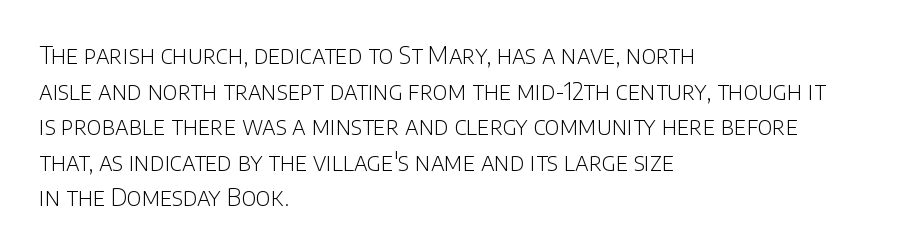
No italicization has been applied; the sample stays upright. Each line starts at the same left margin while the right side varies. Weight: regular or lighter. Compared with typical paragraphs, the rows here are spaced about the same. No extra tracking has been applied to these lines. Any mark beneath the type? The region is blank.
